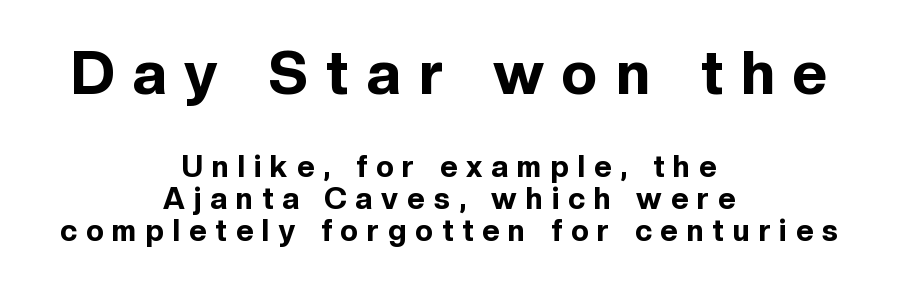
{"serif": "no", "italic": "no", "bold": "yes", "weight": "bold", "width": "normal", "x_height": "medium", "monospaced": "no", "underline": "no", "align": "center", "line_spacing": "tight", "line_spacing_ratio": 1.07, "letter_spacing": "wide", "letter_spacing_em": 0.3, "larger_block": "first", "size_ratio": 2.0, "glyph_px": 60}
